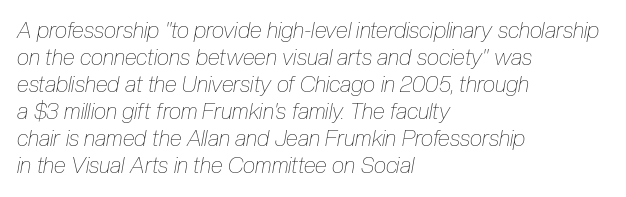
The image shows 22 px text type, italic (leaning right); set left-aligned, line spacing 1.23x, normal letter spacing, not underlined.
